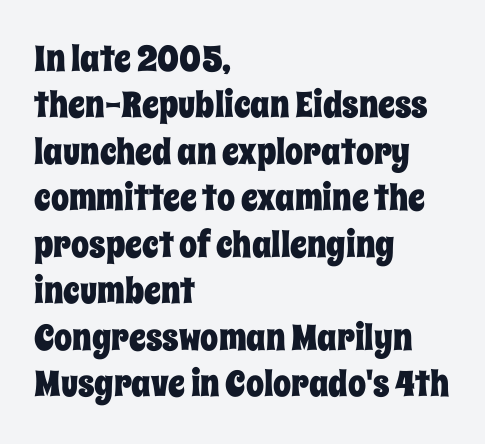
Q: Is the text italic (slanted)? A: No, it is upright.
Q: Is the text underlined? A: No.
Q: How is the paragraph aligned? A: Left-aligned.
Q: Is the spacing between letters normal or unusually wide? A: Normal.
Q: Is the spacing between lines tight, normal or loose? A: Normal.
Q: Width (condensed, normal, or wide)? A: Condensed.
Q: Stroke contrast? A: Low.
Q: x-height? A: Large.
Q: Monospaced? A: No.
